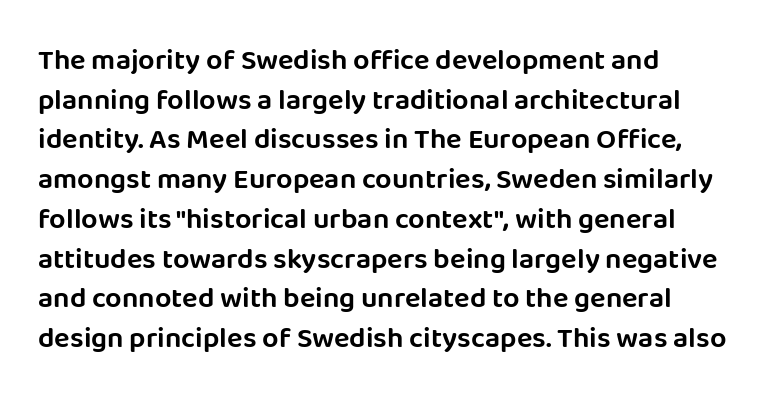
The typesetter chose a ragged-right arrangement here. Upright lettering throughout. Here the designer chose a conventional face with non-uniform glyph widths. Compared with typical body copy, the letter spacing here is the same. Each new line begins a customary step beneath the previous one. Serif or sans? Sans — the stroke terminals are bare.
